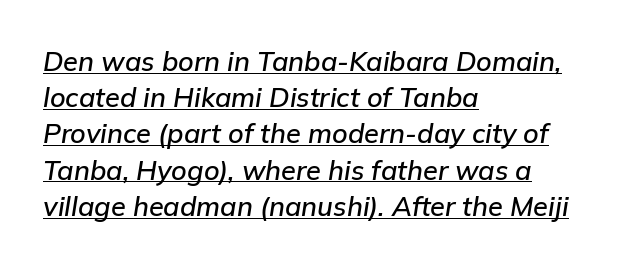
The image shows 27 px text type, italic (leaning right); set left-aligned, normal line spacing (1.34x), normal letter spacing, underlined.
